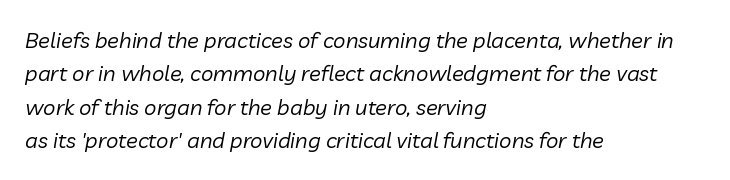
{"italic": "yes", "lean": "right", "slant_degrees": 10, "bold": "no", "underline": "no", "align": "left", "line_spacing": "normal", "line_spacing_ratio": 1.52, "letter_spacing": "normal", "letter_spacing_em": 0.0, "glyph_px": 22}
